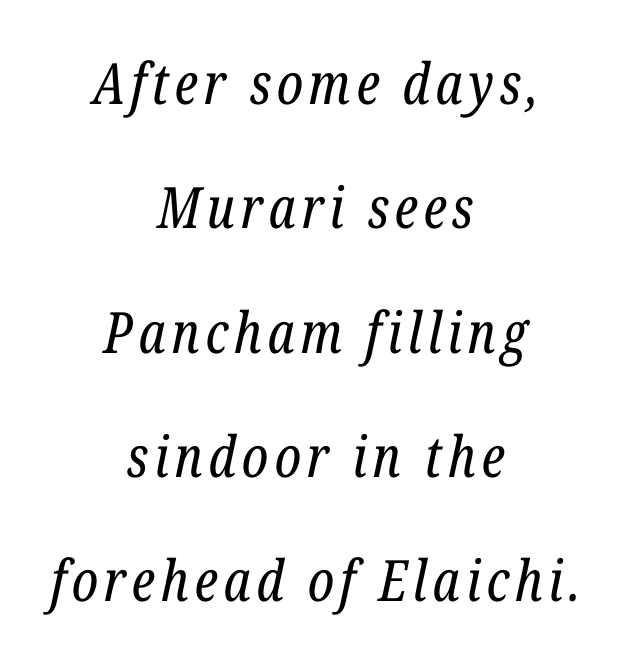
{"serif": "yes", "italic": "yes", "lean": "right", "slant_degrees": 12, "bold": "no", "weight": "regular", "width": "condensed", "stroke_contrast": "low", "x_height": "medium", "monospaced": "no", "underline": "no", "align": "center", "line_spacing": "loose", "line_spacing_ratio": 2.18, "glyph_px": 57}
